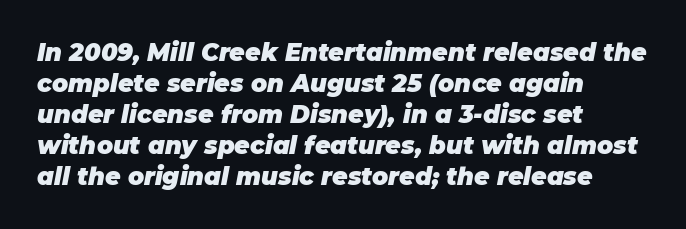
{"italic": "yes", "lean": "right", "slant_degrees": 11, "bold": "yes", "underline": "no", "align": "left", "line_spacing": "normal", "line_spacing_ratio": 1.29, "letter_spacing": "normal", "letter_spacing_em": 0.0, "glyph_px": 24}
